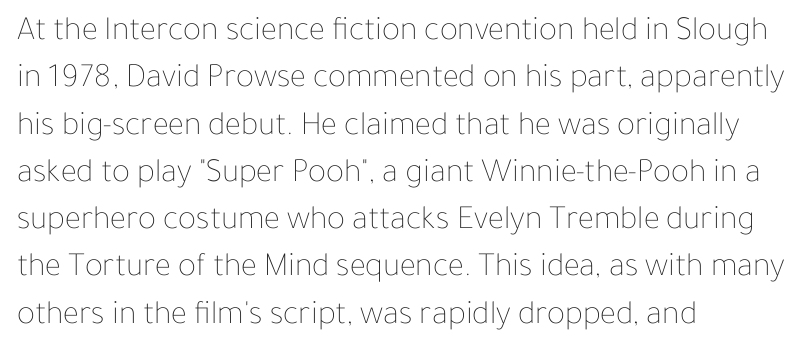
The compositor pushed each line to the left boundary. These lines are rendered in a variable-pitch font. The letters stand straight up with perfectly vertical stems. The face used here is rendered with its standard letterfit. The line-height multiplier appears to be the usual default.
